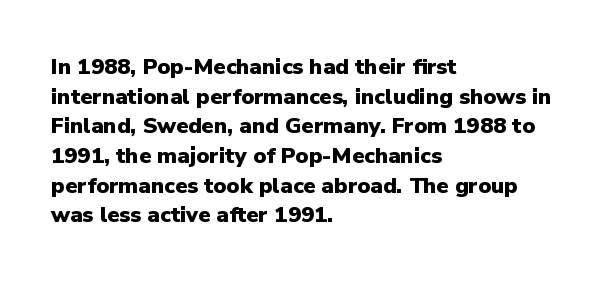
Caption: standard tracking, unaltered. Bold? Absolutely — the strokes are thick and heavy. Where is the straight margin? On the left. The line-height multiplier appears to be the usual default. Underlining? Definitely not there. Upright lettering throughout.
